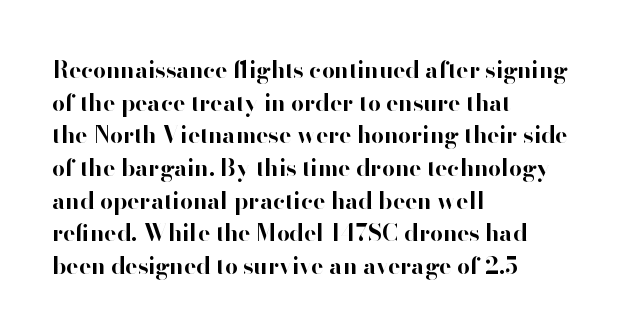
{"italic": "no", "bold": "yes", "underline": "no", "align": "left", "line_spacing": "normal", "line_spacing_ratio": 1.42, "letter_spacing": "normal", "letter_spacing_em": 0.0, "glyph_px": 23}
